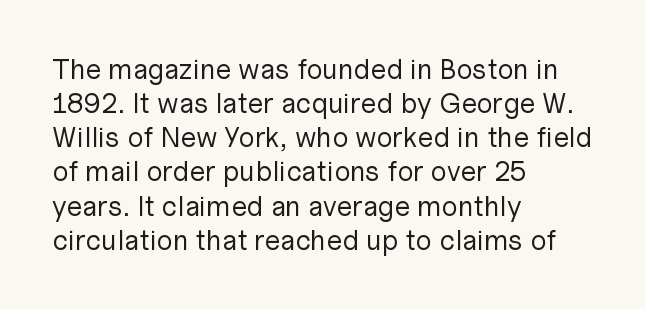
The image shows 28 px regular-weight sans-serif type, upright; set left-aligned, line spacing 1.22x, normal letter spacing, not underlined; low stroke contrast and a medium x-height.
